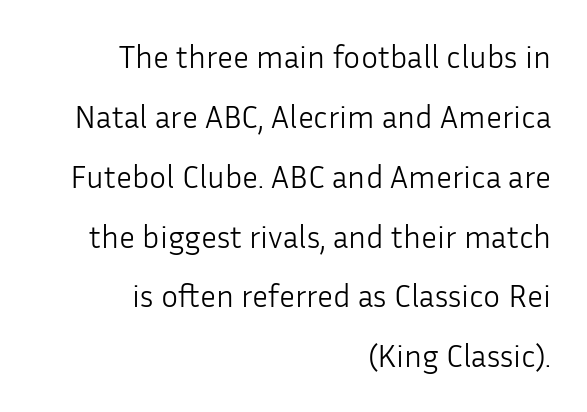
{"serif": "no", "italic": "no", "bold": "no", "weight": "light", "width": "normal", "stroke_contrast": "low", "x_height": "medium", "monospaced": "no", "underline": "no", "align": "right", "line_spacing_ratio": 1.87, "letter_spacing": "normal", "letter_spacing_em": 0.0, "glyph_px": 32}
